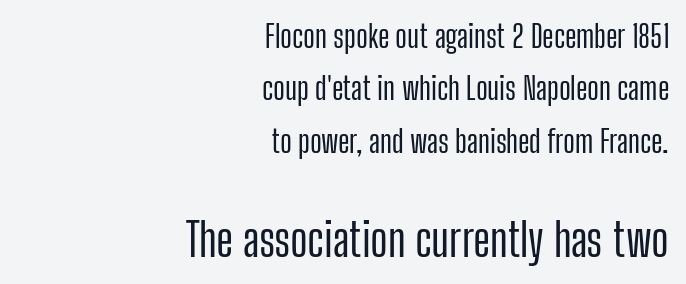
Q: Is the text italic (slanted)? A: No, it is upright.
Q: Is the typeface a serif or a sans-serif typeface? A: Sans-serif.
Q: Is the text underlined? A: No.
Q: How is the paragraph aligned? A: Right-aligned.
Q: Is the spacing between letters normal or unusually wide? A: Normal.
Q: Is the spacing between lines tight, normal or loose? A: Normal.
Q: Which block of text is set in a larger size, the first (top) or the second (bottom)? A: The second (bottom) one.
Q: Width (condensed, normal, or wide)? A: Condensed.
Q: Stroke contrast? A: Low.
Q: x-height? A: Medium.
Q: Monospaced? A: No.
